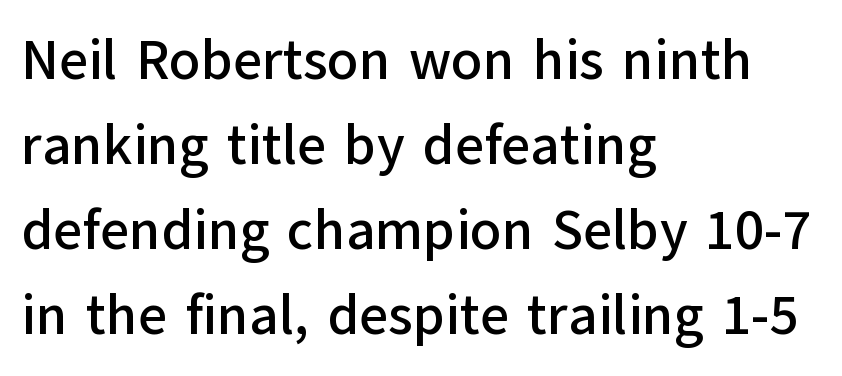
{"serif": "no", "italic": "no", "width": "normal", "stroke_contrast": "low", "x_height": "medium", "monospaced": "no", "underline": "no", "align": "left", "line_spacing": "normal", "line_spacing_ratio": 1.52, "letter_spacing": "normal", "letter_spacing_em": 0.0, "glyph_px": 56}
